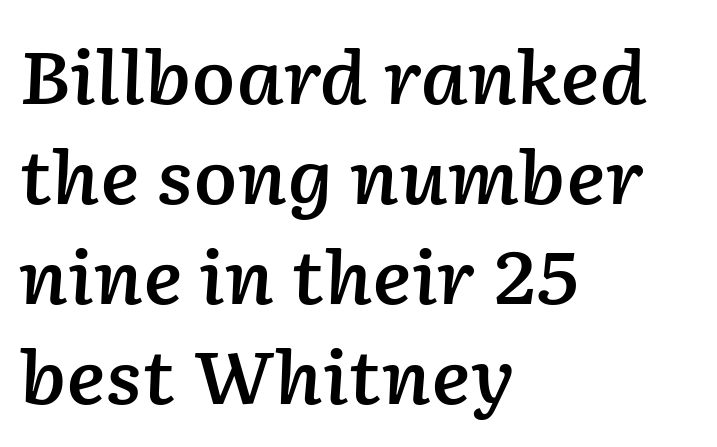
Q: Is the text bold? A: Semi-bold.
Q: Is the text italic (slanted)? A: Yes, it leans right by about 2 degrees.
Q: Is the text underlined? A: No.
Q: How is the paragraph aligned? A: Left-aligned.
Q: Is the spacing between letters normal or unusually wide? A: Normal.
Q: Is the spacing between lines tight, normal or loose? A: Normal.
Q: Width (condensed, normal, or wide)? A: Normal.
Q: Stroke contrast? A: Low.
Q: x-height? A: Medium.
Q: Monospaced? A: No.
